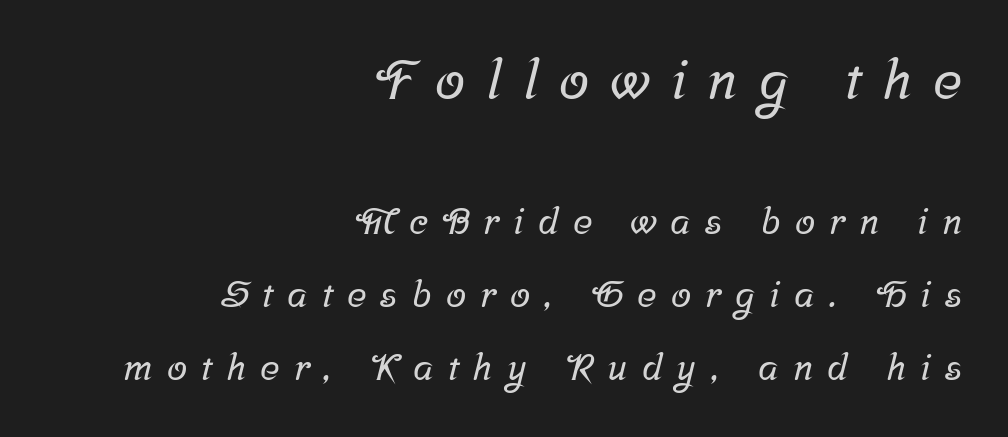
{"width": "normal", "stroke_contrast": "low", "x_height": "medium", "monospaced": "no", "underline": "no", "align": "right", "line_spacing": "loose", "line_spacing_ratio": 1.97, "letter_spacing": "wide", "letter_spacing_em": 0.38, "larger_block": "first", "size_ratio": 1.49, "glyph_px": 55}
